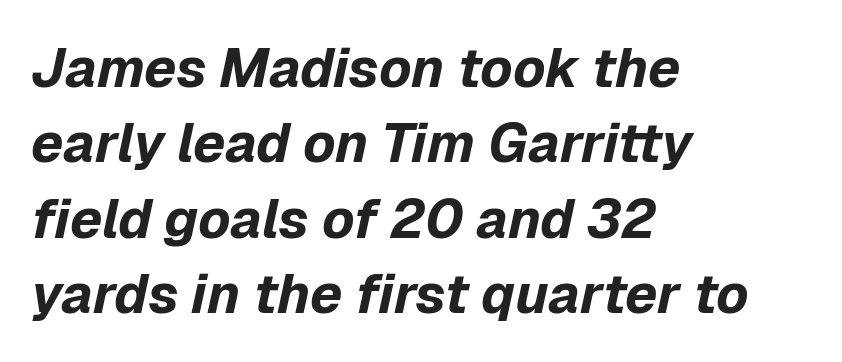
{"italic": "yes", "lean": "right", "slant_degrees": 12, "bold": "yes", "weight": "bold", "width": "normal", "stroke_contrast": "low", "x_height": "medium", "monospaced": "no", "underline": "no", "align": "left", "line_spacing": "normal", "line_spacing_ratio": 1.37, "letter_spacing": "normal", "letter_spacing_em": 0.0, "glyph_px": 55}
